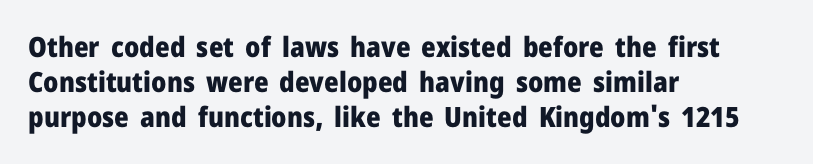
Q: Is the text bold? A: Yes.
Q: Is the text italic (slanted)? A: No, it is upright.
Q: Is the typeface a serif or a sans-serif typeface? A: Sans-serif.
Q: Is the text underlined? A: No.
Q: How is the paragraph aligned? A: Left-aligned.
Q: Is the spacing between letters normal or unusually wide? A: Normal.
Q: Is the spacing between lines tight, normal or loose? A: Normal.
Q: Width (condensed, normal, or wide)? A: Normal.
Q: Stroke contrast? A: Low.
Q: x-height? A: Medium.
Q: Monospaced? A: No.
